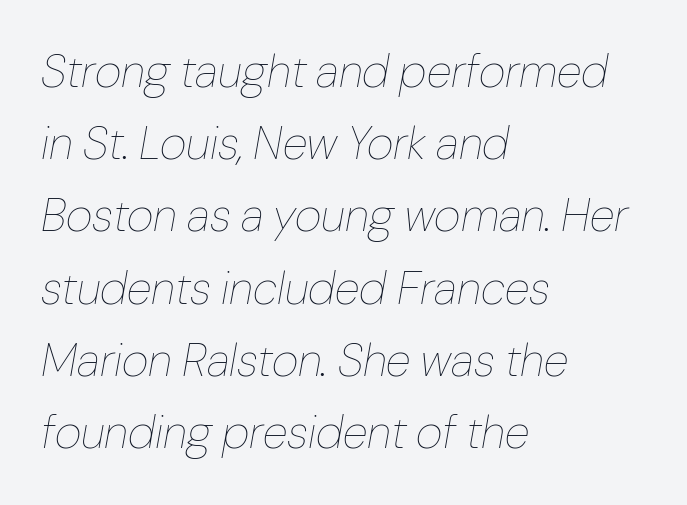
These lines sit exactly where default settings would place them. Glance below the letters and you will spot only blank space. Character widths vary here, with narrow letters taking less room than wide ones. Stroke mass is kept to a normal reading level or below.
